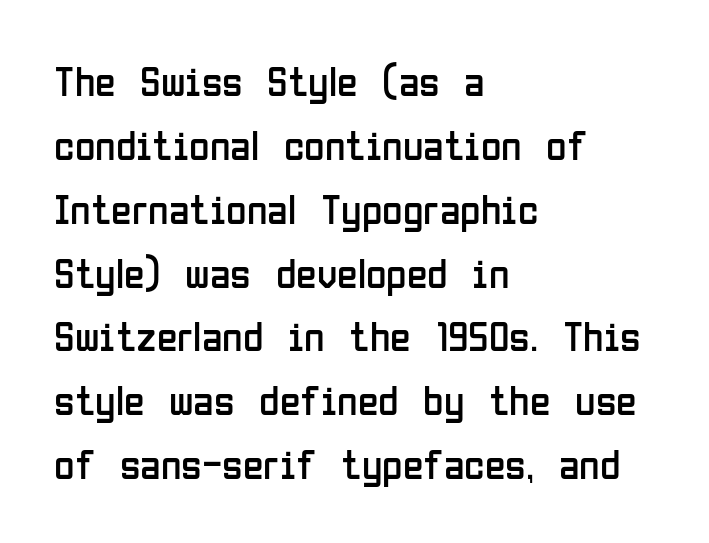
Q: Is the text bold? A: No.
Q: Is the text italic (slanted)? A: No, it is upright.
Q: Is the typeface a serif or a sans-serif typeface? A: Sans-serif.
Q: Is the text underlined? A: No.
Q: How is the paragraph aligned? A: Left-aligned.
Q: Is the spacing between letters normal or unusually wide? A: Normal.
Q: Is the spacing between lines tight, normal or loose? A: Normal.
Q: Width (condensed, normal, or wide)? A: Condensed.
Q: Stroke contrast? A: Low.
Q: x-height? A: Medium.
Q: Monospaced? A: No.
